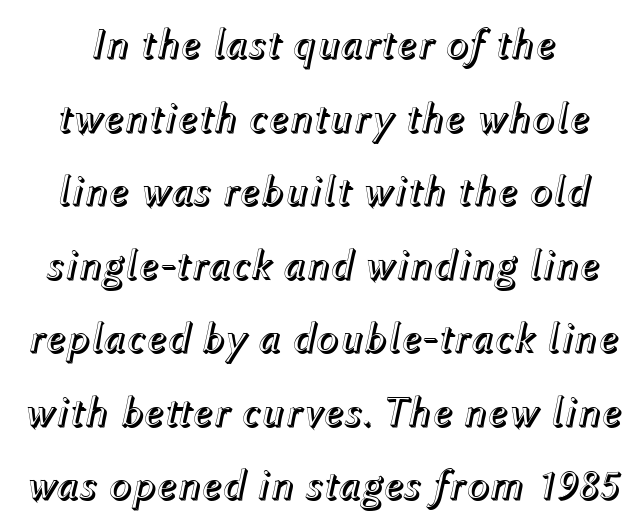
The face used here is proportionally spaced, like ordinary book or web type. Compared with typical body copy, the letter spacing here is the same. The specimen omits any rule beneath the text block's lines. Quick note: italic.
